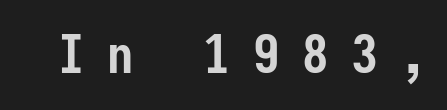
Q: Is the text bold? A: Yes.
Q: Is the text italic (slanted)? A: No, it is upright.
Q: Is the typeface a serif or a sans-serif typeface? A: Sans-serif.
Q: Is the text underlined? A: No.
Q: Is the spacing between letters normal or unusually wide? A: Unusually wide.
Q: Width (condensed, normal, or wide)? A: Condensed.
Q: Stroke contrast? A: Low.
Q: x-height? A: Medium.
Q: Monospaced? A: Yes.
